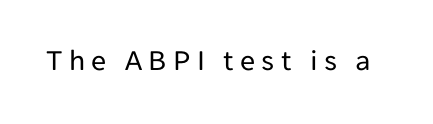
Is this a fixed-width face? No — the glyphs have proportional, varying widths. This rendering employs a face without finishing strokes, i.e., a sans-serif. This is roman type, the default non-slanted kind. Substantial extra tracking has been applied to these lines. Quick note: underline off. Each stroke keeps to a modest, everyday thickness or less.
